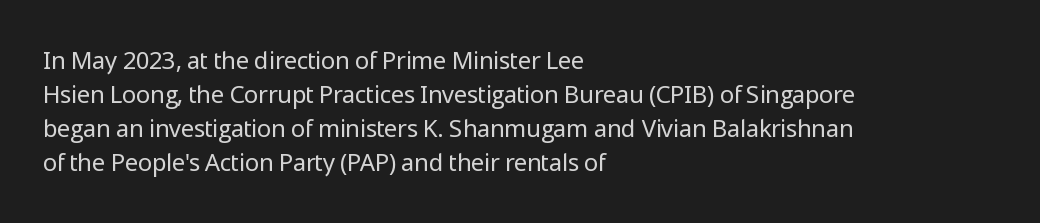
The image shows 24 px text type, upright; set left-aligned, normal line spacing (1.42x), normal letter spacing, not underlined.
